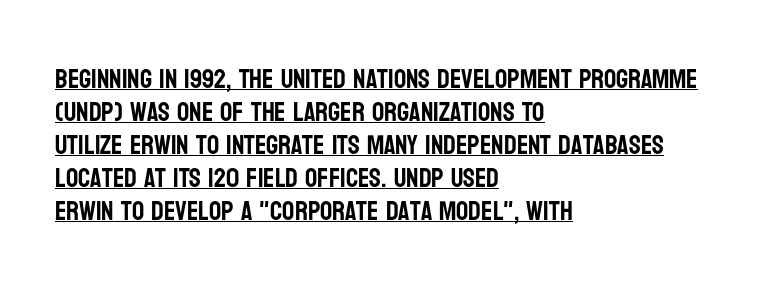
The image shows 27 px text type, upright; set left-aligned, line spacing 1.22x, normal letter spacing, underlined.
